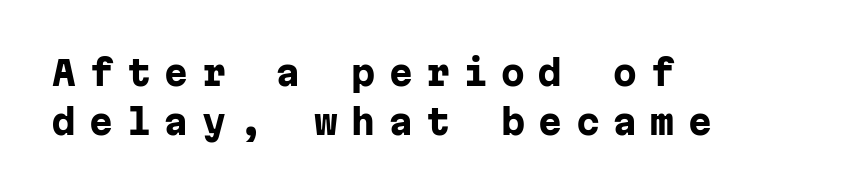
Descender tails drop into unmarked territory. Regular leading. I'd call this a sans setting — the letters go barefoot. Caption: multi-line text, flush left, ragged right.
